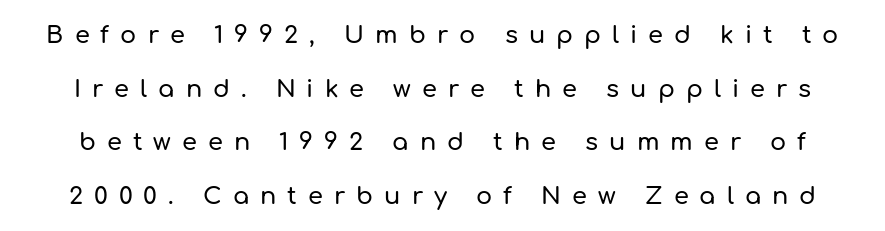
Q: Is the text italic (slanted)? A: No, it is upright.
Q: Is the text underlined? A: No.
Q: Is the spacing between letters normal or unusually wide? A: Unusually wide.
Q: Is the spacing between lines tight, normal or loose? A: Loose.
